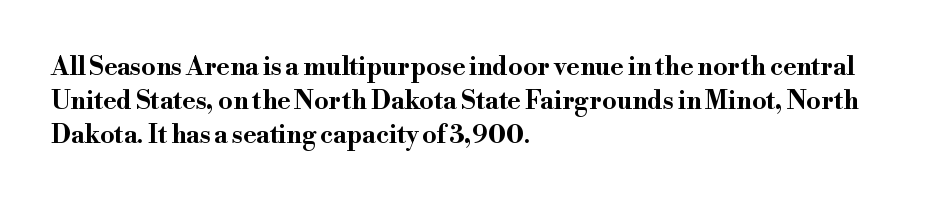
The image shows 25 px bold type, upright; set left-aligned, normal line spacing (1.37x), normal letter spacing, not underlined.
